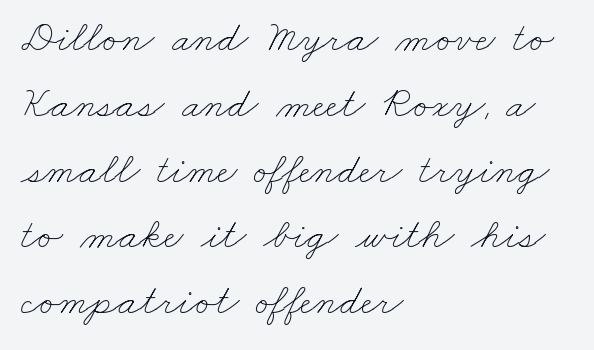
{"bold": "no", "weight": "thin", "width": "wide", "stroke_contrast": "low", "x_height": "small", "monospaced": "no", "underline": "no", "align": "left", "line_spacing": "normal", "line_spacing_ratio": 1.53, "letter_spacing": "normal", "letter_spacing_em": 0.0, "glyph_px": 43}
